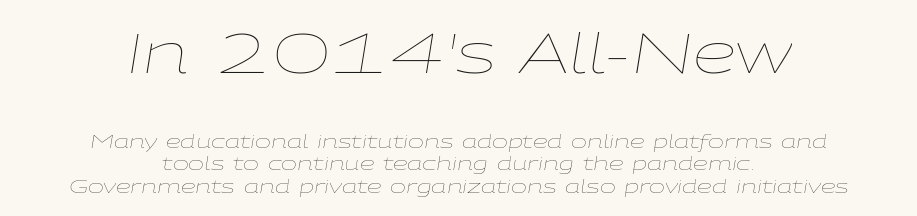
The image shows 56 px thin, wide type, italic (leaning right); set centered, line spacing 1.18x, normal letter spacing, not underlined; the first (top) block is 2.95x larger; low stroke contrast and a medium x-height.
